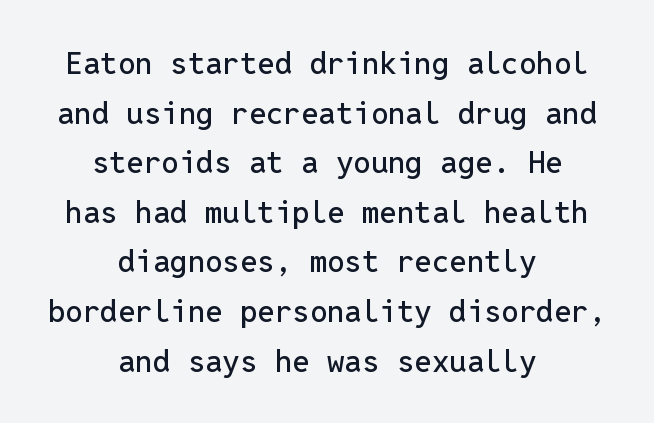
The leading is moderate, giving the passage an even texture. The gap between lines stays unmarked. The typesetter chose a symmetrical, centered arrangement here. Think of a typewriter: that constant character pitch is what you see here. Are there feet on the stems? There aren't — it's a sans.
